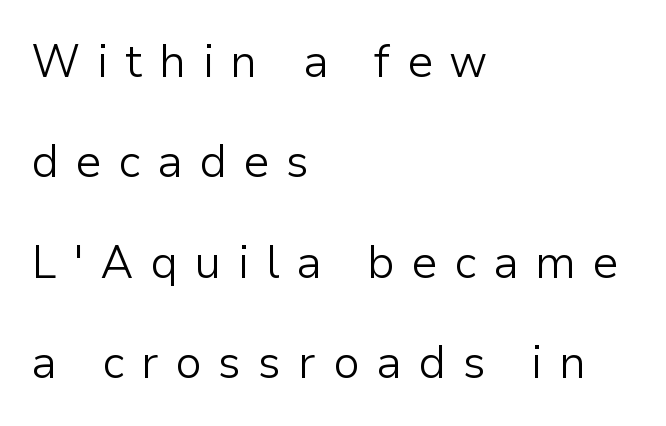
Q: Is the text bold? A: No.
Q: Is the text italic (slanted)? A: No, it is upright.
Q: Is the typeface a serif or a sans-serif typeface? A: Sans-serif.
Q: Is the text underlined? A: No.
Q: How is the paragraph aligned? A: Left-aligned.
Q: Is the spacing between letters normal or unusually wide? A: Unusually wide.
Q: Is the spacing between lines tight, normal or loose? A: Loose.
Q: Width (condensed, normal, or wide)? A: Normal.
Q: Stroke contrast? A: Low.
Q: x-height? A: Medium.
Q: Monospaced? A: No.
